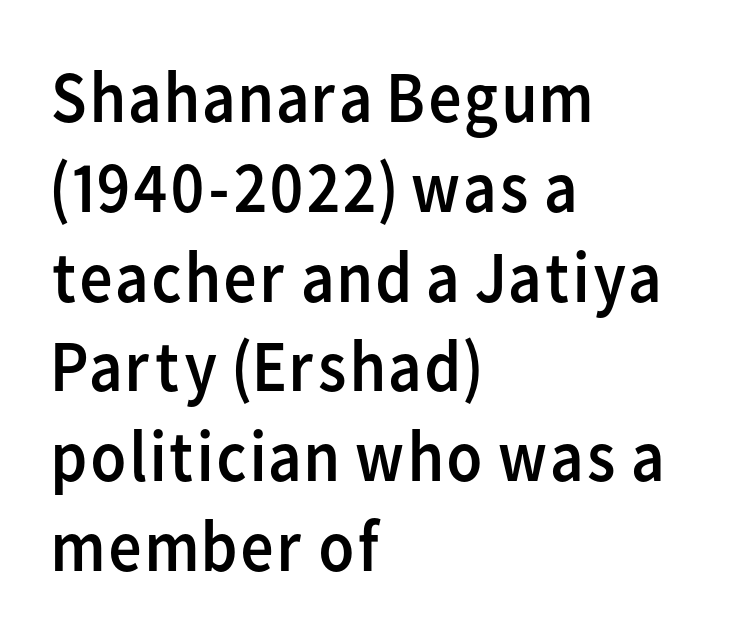
Q: Is the text bold? A: No.
Q: Is the text italic (slanted)? A: No, it is upright.
Q: Is the typeface a serif or a sans-serif typeface? A: Sans-serif.
Q: Is the text underlined? A: No.
Q: How is the paragraph aligned? A: Left-aligned.
Q: Is the spacing between letters normal or unusually wide? A: Normal.
Q: Width (condensed, normal, or wide)? A: Normal.
Q: Stroke contrast? A: Low.
Q: x-height? A: Medium.
Q: Monospaced? A: No.
